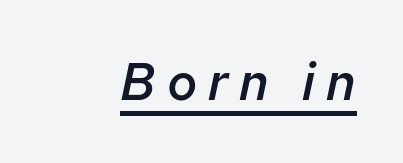
Q: Is the text bold? A: Semi-bold.
Q: Is the text italic (slanted)? A: Yes, it leans right by about 12 degrees.
Q: Is the text underlined? A: Yes.
Q: Is the spacing between letters normal or unusually wide? A: Unusually wide.
Q: Width (condensed, normal, or wide)? A: Normal.
Q: Stroke contrast? A: Low.
Q: x-height? A: Medium.
Q: Monospaced? A: No.
